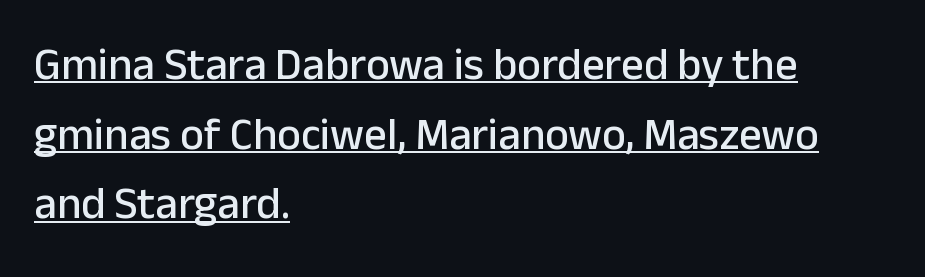
Q: Is the text italic (slanted)? A: No, it is upright.
Q: Is the typeface a serif or a sans-serif typeface? A: Sans-serif.
Q: Is the text underlined? A: Yes.
Q: How is the paragraph aligned? A: Left-aligned.
Q: Is the spacing between letters normal or unusually wide? A: Normal.
Q: Is the spacing between lines tight, normal or loose? A: Normal.
Q: Width (condensed, normal, or wide)? A: Normal.
Q: Stroke contrast? A: Low.
Q: x-height? A: Medium.
Q: Monospaced? A: No.
